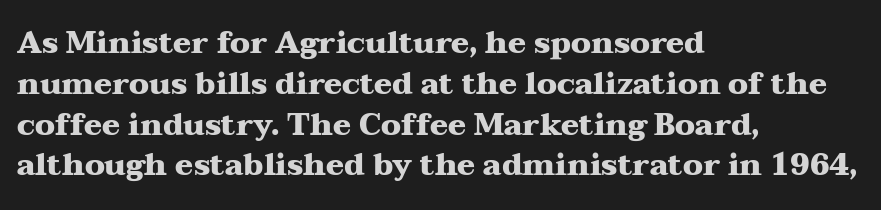
A bare baseline throughout the passage. The passage shown stacks its lines at a standard gap. In terms of letterform style, serifs are clearly present. This is the regular roman posture of the typeface. A student would call this left alignment; a typographer would say flush left, rag right. Heavy, bold letterforms.
